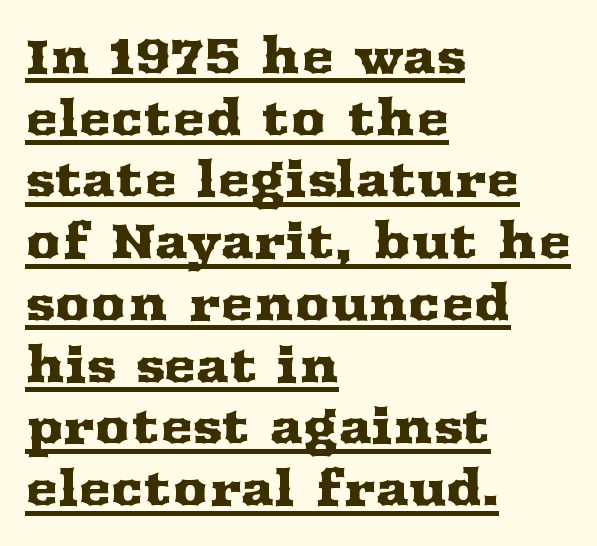
Characters follow at the spacing the type designer built in. Horizontally, the lines are justified to the leading edge only. Check the space under the baseline: a stroke is drawn there. You could not count columns in this text — the font is proportionally spaced. Rendered with straight, roman letterforms. Normally led — the rows are evenly, conventionally spaced.
